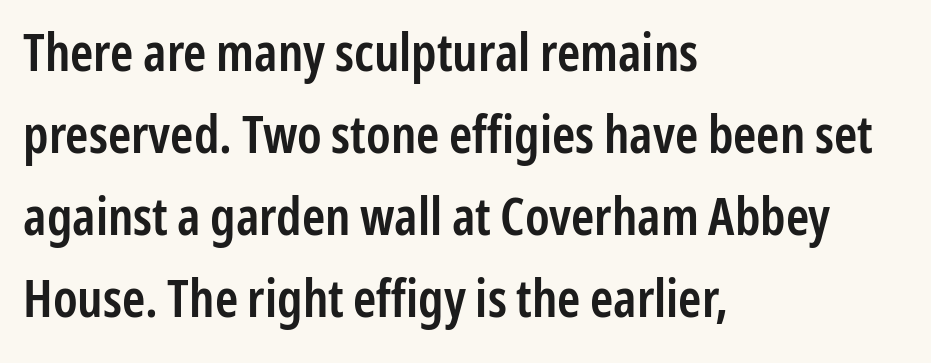
Examine the stroke ends and you'll find no serifs. The lettering holds an erect, upright posture throughout. If you drew a ruler down the left edge, every line would touch it. How would I describe the line gaps? Plain and ordinary.
